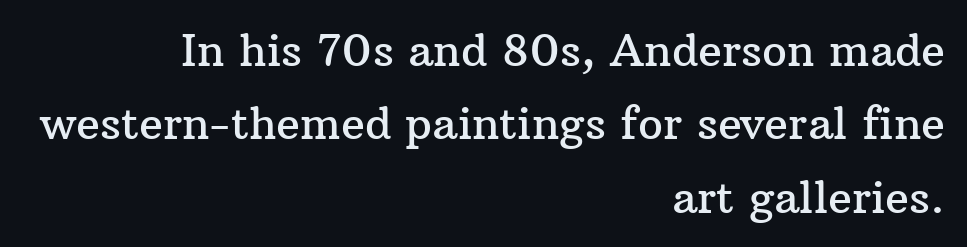
Q: Is the text italic (slanted)? A: No, it is upright.
Q: Is the typeface a serif or a sans-serif typeface? A: Serif.
Q: Is the text underlined? A: No.
Q: How is the paragraph aligned? A: Right-aligned.
Q: Is the spacing between letters normal or unusually wide? A: Normal.
Q: Is the spacing between lines tight, normal or loose? A: Normal.
Q: Width (condensed, normal, or wide)? A: Normal.
Q: Stroke contrast? A: Medium.
Q: x-height? A: Medium.
Q: Monospaced? A: No.
